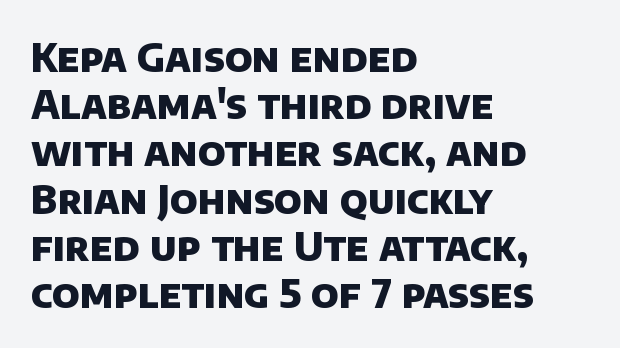
Q: Is the text bold? A: Yes.
Q: Is the typeface a serif or a sans-serif typeface? A: Sans-serif.
Q: Is the text underlined? A: No.
Q: How is the paragraph aligned? A: Left-aligned.
Q: Is the spacing between letters normal or unusually wide? A: Normal.
Q: Width (condensed, normal, or wide)? A: Normal.
Q: Stroke contrast? A: Low.
Q: x-height? A: Large.
Q: Monospaced? A: No.
